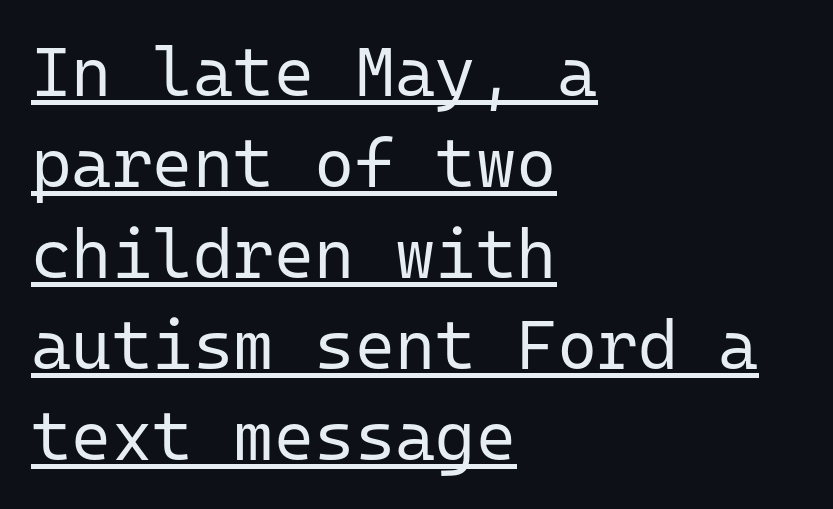
The passage shown is underscored from start to finish. These lines are rendered in a fixed-pitch font. Successive baselines arrive at the customary interval. Default kerning and tracking; the words read as compact shapes. Stem width sits at or under what a default text font uses. The letters stand straight up with perfectly vertical stems.
